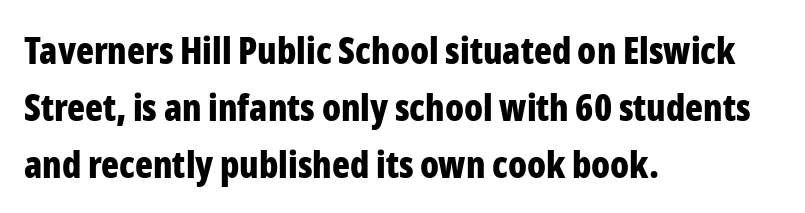
{"serif": "no", "italic": "no", "bold": "yes", "weight": "bold", "width": "condensed", "stroke_contrast": "low", "x_height": "medium", "monospaced": "no", "underline": "no", "align": "left", "line_spacing": "normal", "line_spacing_ratio": 1.54, "letter_spacing": "normal", "letter_spacing_em": 0.0, "glyph_px": 37}
